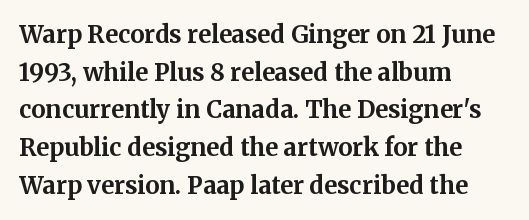
Q: Is the text bold? A: Yes.
Q: Is the text italic (slanted)? A: No, it is upright.
Q: Is the text underlined? A: No.
Q: How is the paragraph aligned? A: Left-aligned.
Q: Is the spacing between letters normal or unusually wide? A: Normal.
Q: Is the spacing between lines tight, normal or loose? A: Normal.
